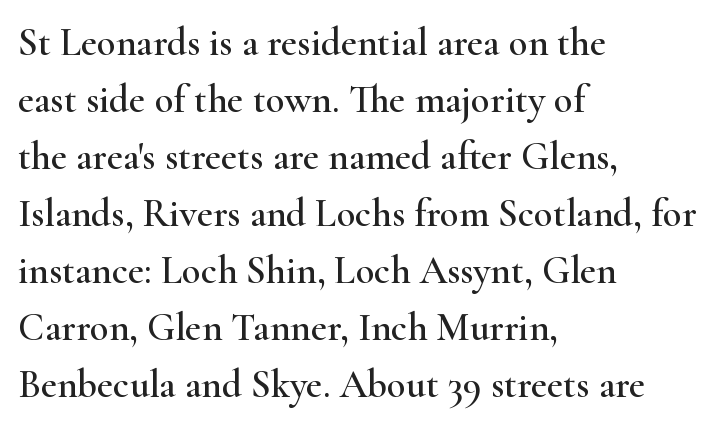
{"serif": "yes", "italic": "no", "width": "wide", "stroke_contrast": "high", "x_height": "small", "monospaced": "no", "underline": "no", "align": "left", "line_spacing": "normal", "line_spacing_ratio": 1.46, "letter_spacing": "normal", "letter_spacing_em": 0.0, "glyph_px": 39}
